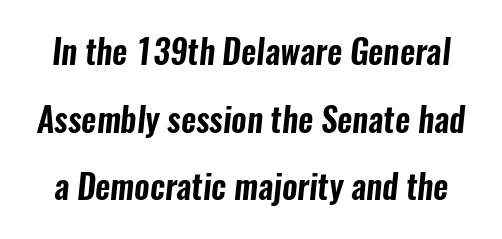
Q: Is the typeface a serif or a sans-serif typeface? A: Sans-serif.
Q: Is the text underlined? A: No.
Q: Is the spacing between letters normal or unusually wide? A: Normal.
Q: Is the spacing between lines tight, normal or loose? A: Loose.
Q: Width (condensed, normal, or wide)? A: Condensed.
Q: Stroke contrast? A: Low.
Q: x-height? A: Medium.
Q: Monospaced? A: No.
